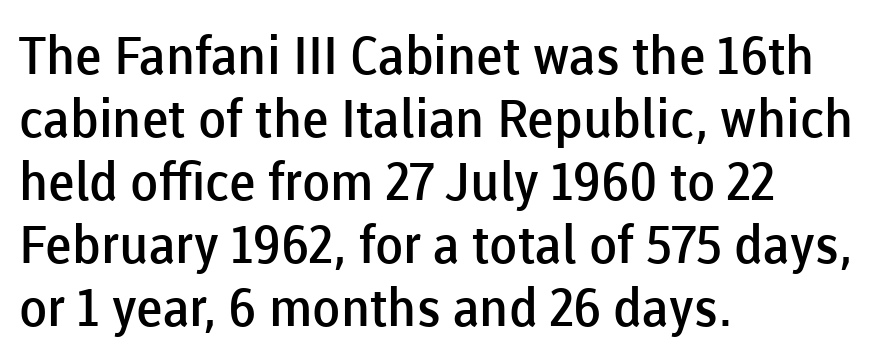
{"serif": "no", "italic": "no", "bold": "semi", "weight": "semibold", "width": "normal", "stroke_contrast": "low", "x_height": "medium", "monospaced": "no", "underline": "no", "align": "left", "line_spacing_ratio": 1.21, "letter_spacing": "normal", "letter_spacing_em": 0.0, "glyph_px": 52}
